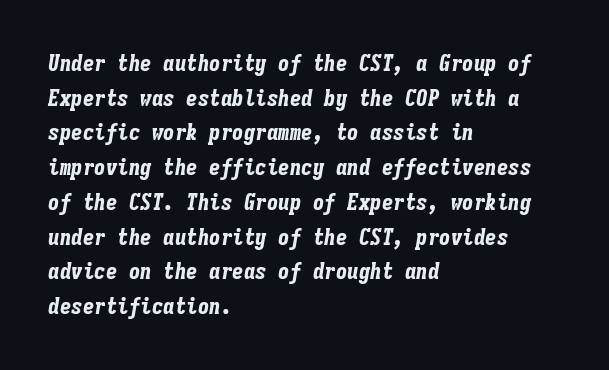
{"italic": "yes", "lean": "right", "slant_degrees": 9, "bold": "yes", "underline": "no", "align": "left", "line_spacing": "normal", "line_spacing_ratio": 1.51, "letter_spacing": "normal", "letter_spacing_em": 0.0, "glyph_px": 23}
